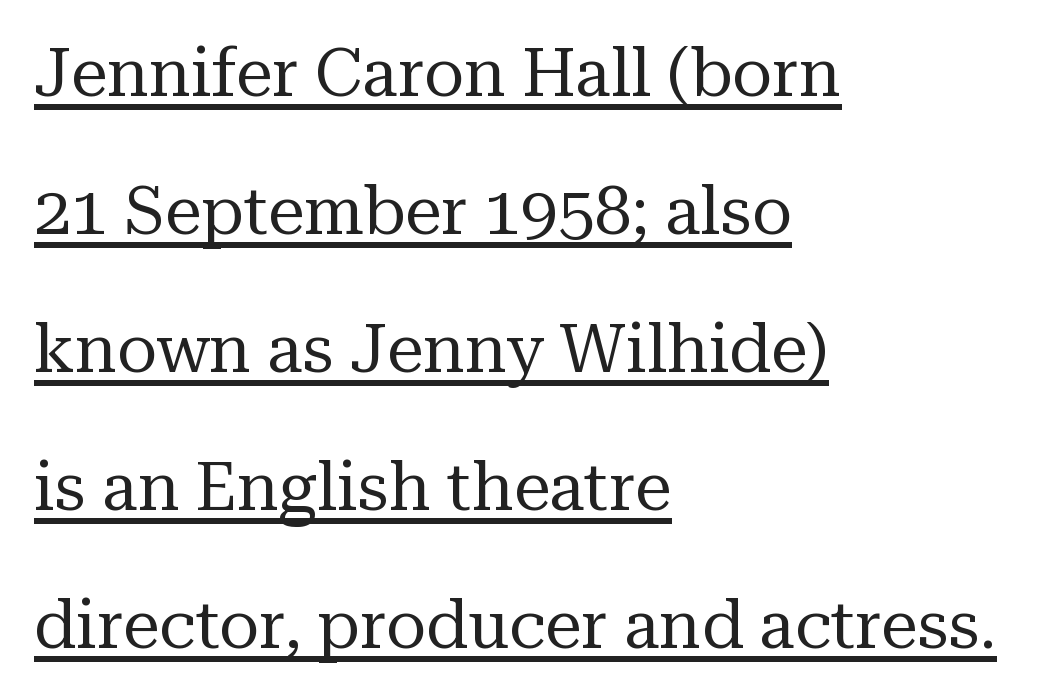
Q: Is the text bold? A: No.
Q: Is the text italic (slanted)? A: No, it is upright.
Q: Is the typeface a serif or a sans-serif typeface? A: Serif.
Q: Is the text underlined? A: Yes.
Q: How is the paragraph aligned? A: Left-aligned.
Q: Is the spacing between letters normal or unusually wide? A: Normal.
Q: Is the spacing between lines tight, normal or loose? A: Loose.
Q: Width (condensed, normal, or wide)? A: Normal.
Q: Stroke contrast? A: Medium.
Q: x-height? A: Medium.
Q: Monospaced? A: No.
